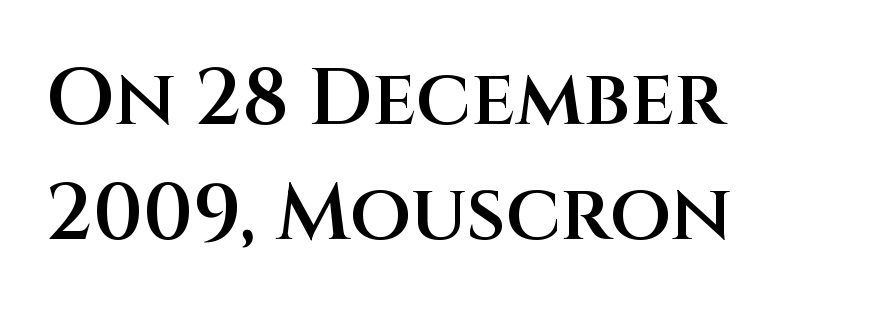
A typesetter would call this proportional, since set widths differ per character. As a designer I'd log this as weight 600, semibold. This sample uses plain, unmodified letter spacing. The block of text has a typical density, with ordinary space between rows. Unmarked baselines from the first word to the last.
